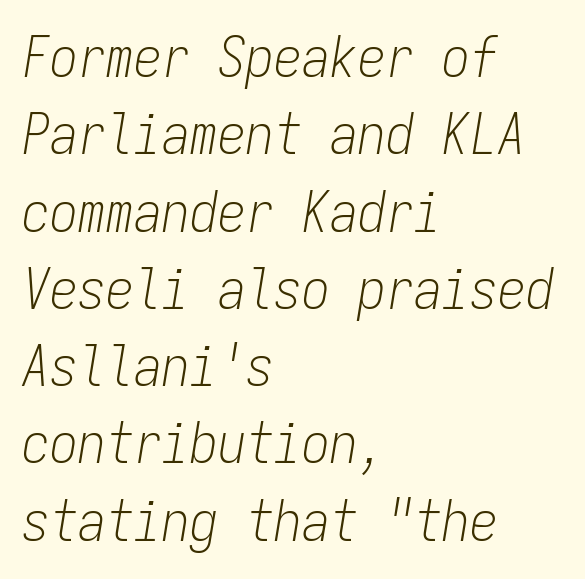
Q: Is the text bold? A: No.
Q: Is the text italic (slanted)? A: Yes, it leans right by about 9 degrees.
Q: Is the text underlined? A: No.
Q: How is the paragraph aligned? A: Left-aligned.
Q: Is the spacing between letters normal or unusually wide? A: Normal.
Q: Is the spacing between lines tight, normal or loose? A: Normal.
Q: Width (condensed, normal, or wide)? A: Condensed.
Q: Stroke contrast? A: Low.
Q: x-height? A: Medium.
Q: Monospaced? A: Yes.
